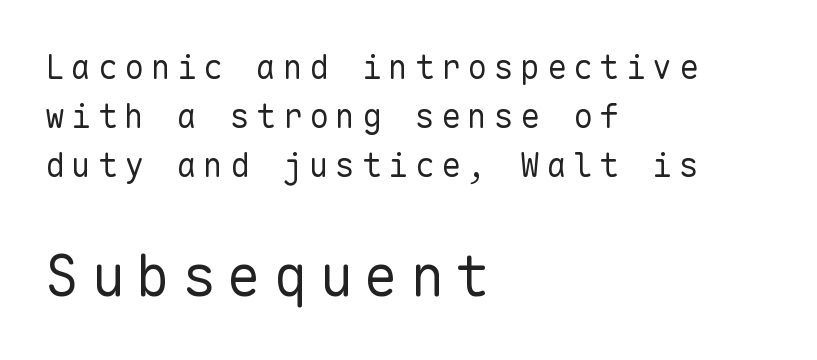
Q: Is the text bold? A: No.
Q: Is the text italic (slanted)? A: No, it is upright.
Q: Is the typeface a serif or a sans-serif typeface? A: Sans-serif.
Q: Is the text underlined? A: No.
Q: How is the paragraph aligned? A: Left-aligned.
Q: Is the spacing between letters normal or unusually wide? A: Unusually wide.
Q: Is the spacing between lines tight, normal or loose? A: Normal.
Q: Which block of text is set in a larger size, the first (top) or the second (bottom)? A: The second (bottom) one.
Q: Width (condensed, normal, or wide)? A: Normal.
Q: Stroke contrast? A: Low.
Q: x-height? A: Medium.
Q: Monospaced? A: Yes.
